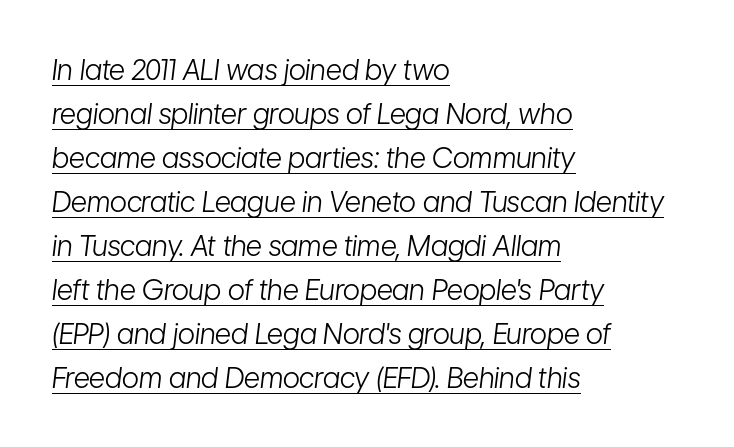
The image shows 28 px light, condensed type, italic (leaning right); set left-aligned, normal line spacing (1.57x), normal letter spacing, underlined; low stroke contrast and a medium x-height.
